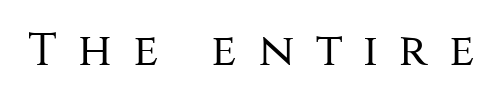
{"serif": "no", "italic": "no", "bold": "no", "weight": "regular", "width": "normal", "stroke_contrast": "medium", "x_height": "large", "monospaced": "no", "underline": "no", "letter_spacing": "wide", "letter_spacing_em": 0.46, "glyph_px": 46}
